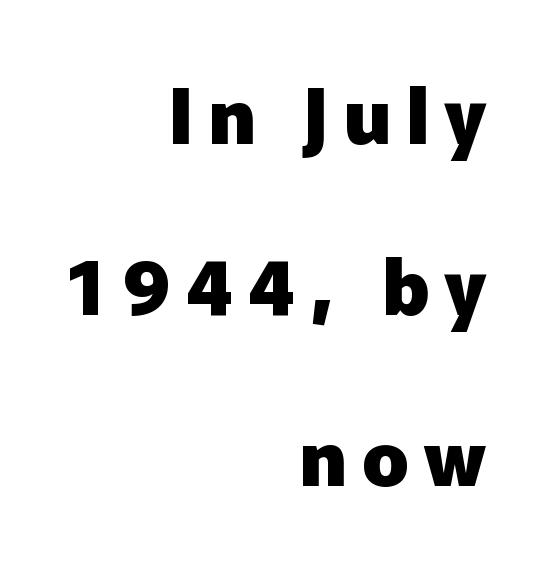
The image shows 77 px heavy sans-serif type, upright; set right-aligned, loose line spacing (2.22x), unusually wide letter spacing (+0.2 em), not underlined; low stroke contrast and a medium x-height.
